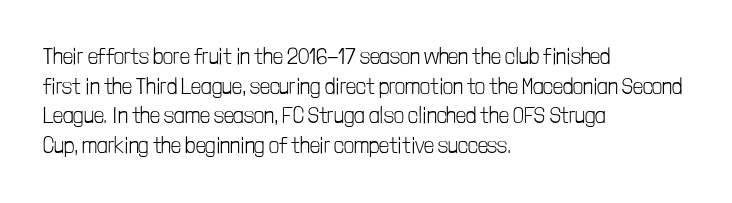
Unmarked baselines from the first word to the last. The designer left line spacing at the default. The rendering anchors every line to the left-hand side. The gaps between neighbouring characters are ordinary and unremarkable. The type sits square on the baseline with zero lean.
